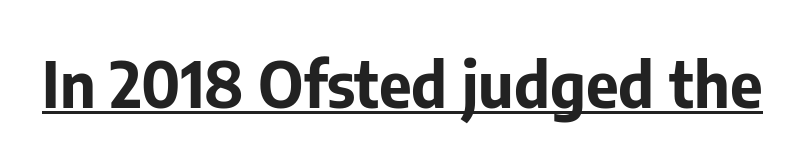
The image shows 63 px bold sans-serif type, upright; set normal letter spacing, underlined; low stroke contrast and a medium x-height.
